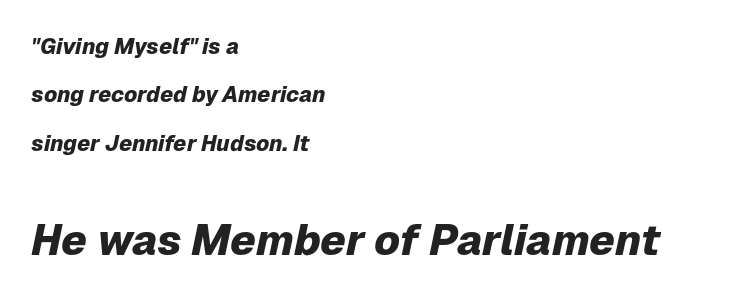
Q: Is the text bold? A: Yes.
Q: Is the text italic (slanted)? A: Yes, it leans right by about 12 degrees.
Q: Is the text underlined? A: No.
Q: How is the paragraph aligned? A: Left-aligned.
Q: Is the spacing between letters normal or unusually wide? A: Normal.
Q: Is the spacing between lines tight, normal or loose? A: Loose.
Q: Which block of text is set in a larger size, the first (top) or the second (bottom)? A: The second (bottom) one.
Q: Width (condensed, normal, or wide)? A: Normal.
Q: Stroke contrast? A: Low.
Q: x-height? A: Medium.
Q: Monospaced? A: No.
